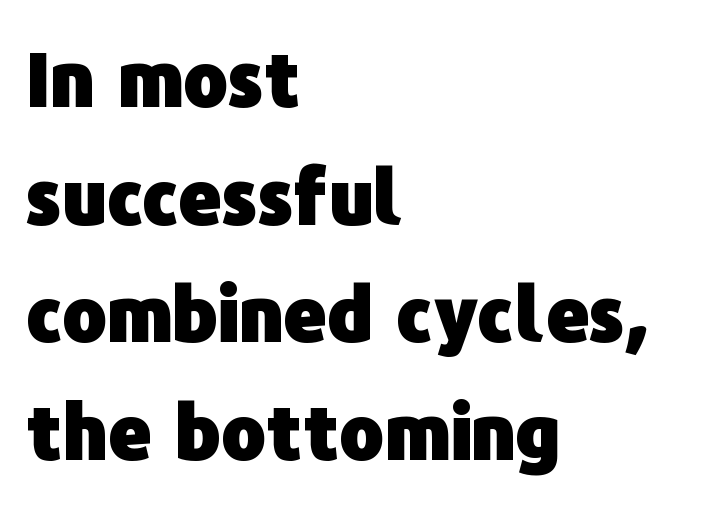
The image shows 75 px heavy sans-serif type, upright; set left-aligned, normal line spacing (1.57x), normal letter spacing, not underlined; low stroke contrast and a medium x-height.
